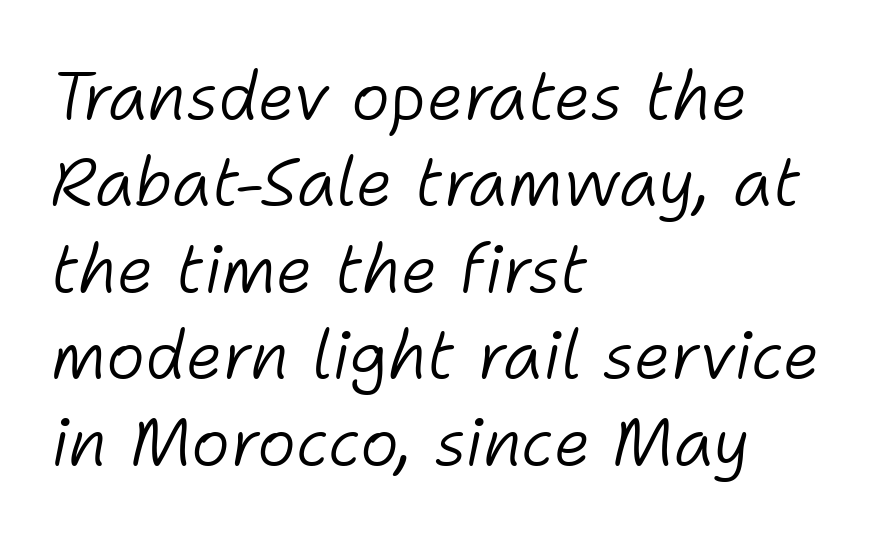
The rendering anchors every line to the left-hand side. Weight: not bold — regular or lighter. Character widths vary here, with narrow letters taking less room than wide ones. Quick note: italic. What stands out about the letter spacing? Nothing — it is the standard amount.
